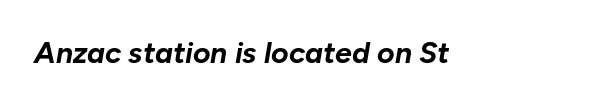
{"italic": "yes", "lean": "right", "slant_degrees": 10, "bold": "yes", "weight": "bold", "width": "normal", "stroke_contrast": "low", "x_height": "medium", "monospaced": "no", "underline": "no", "letter_spacing": "normal", "letter_spacing_em": 0.0, "glyph_px": 30}
